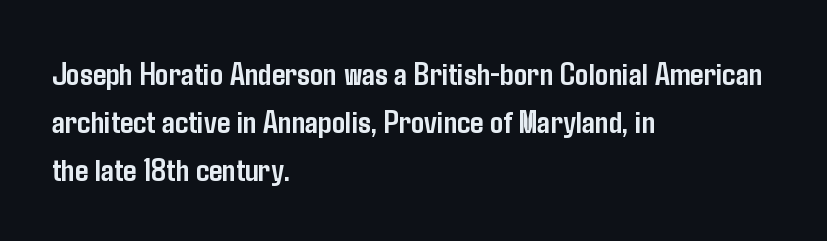
{"serif": "no", "italic": "no", "bold": "yes", "weight": "semibold", "width": "condensed", "stroke_contrast": "low", "x_height": "medium", "monospaced": "no", "underline": "no", "align": "left", "line_spacing": "normal", "line_spacing_ratio": 1.46, "letter_spacing": "normal", "letter_spacing_em": 0.0, "glyph_px": 33}
